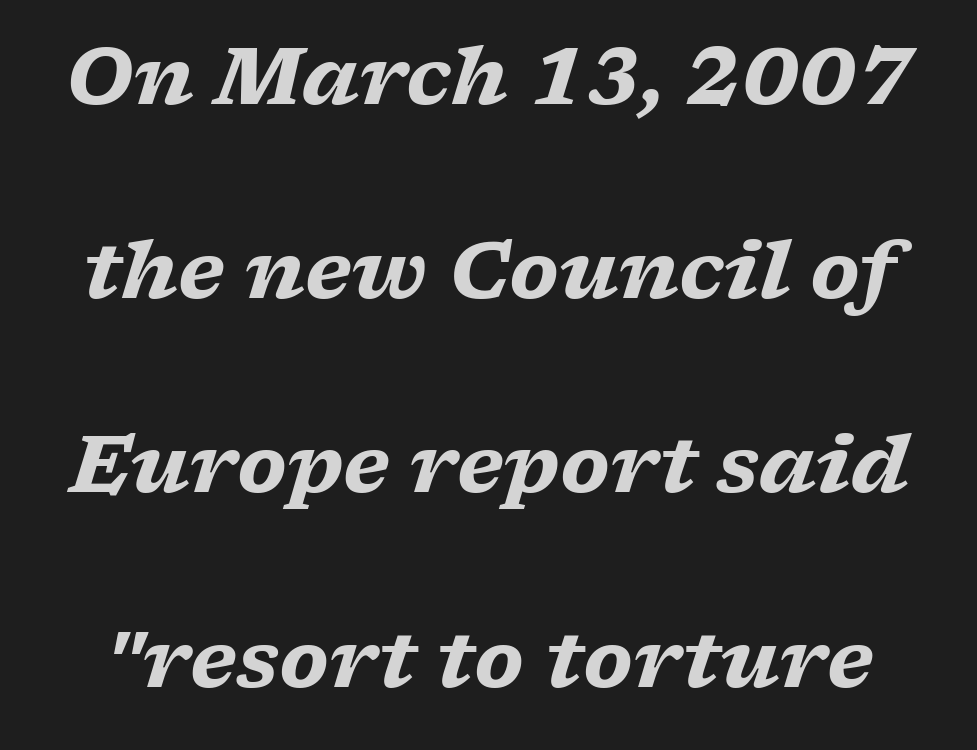
{"serif": "yes", "italic": "yes", "lean": "right", "slant_degrees": 17, "bold": "yes", "weight": "heavy", "width": "wide", "stroke_contrast": "low", "x_height": "medium", "monospaced": "no", "underline": "no", "line_spacing": "loose", "line_spacing_ratio": 2.49, "letter_spacing": "normal", "letter_spacing_em": 0.0, "glyph_px": 78}
